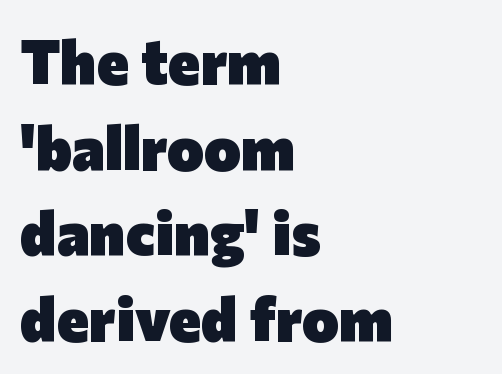
The image shows 62 px heavy sans-serif type, upright; set left-aligned, normal line spacing (1.38x), normal letter spacing, not underlined; low stroke contrast and a medium x-height.
